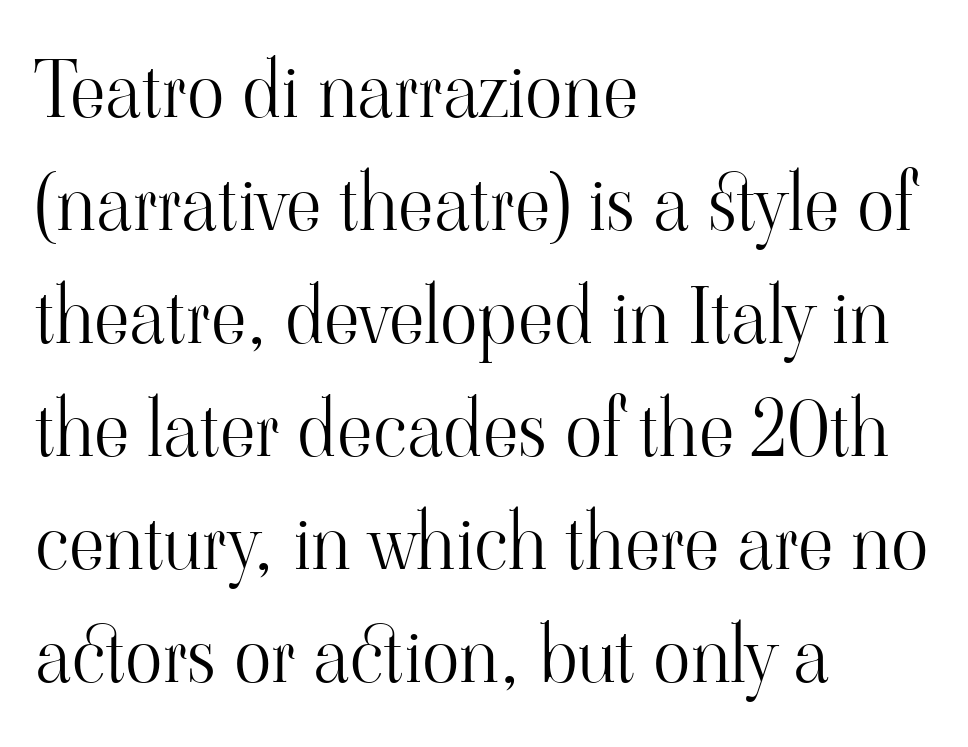
A serif font was chosen for this passage. Does the lettering tilt? It doesn't — this is upright. The letterforms sit at book weight or below. Anything drawn beneath the words? Only blank space.
